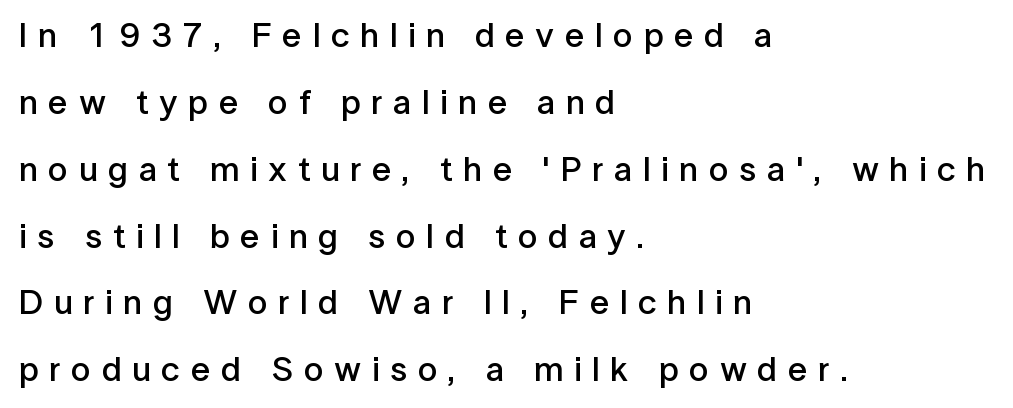
Q: Is the text bold? A: Semi-bold.
Q: Is the text italic (slanted)? A: No, it is upright.
Q: Is the typeface a serif or a sans-serif typeface? A: Sans-serif.
Q: Is the text underlined? A: No.
Q: How is the paragraph aligned? A: Left-aligned.
Q: Is the spacing between letters normal or unusually wide? A: Unusually wide.
Q: Is the spacing between lines tight, normal or loose? A: Loose.
Q: Width (condensed, normal, or wide)? A: Normal.
Q: Stroke contrast? A: Low.
Q: x-height? A: Medium.
Q: Monospaced? A: No.
